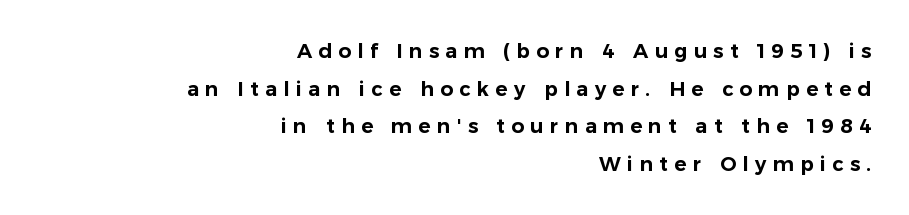
The image shows 20 px text type, upright; set right-aligned, line spacing 1.88x, unusually wide letter spacing (+0.32 em), not underlined.
